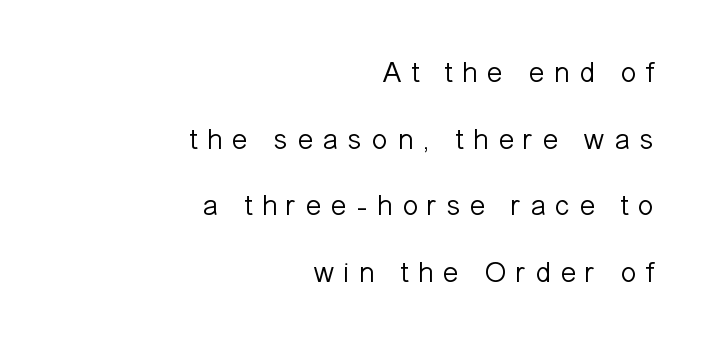
The image shows 30 px light sans-serif type, upright; set right-aligned, loose line spacing (2.22x), unusually wide letter spacing (+0.29 em), not underlined; low stroke contrast and a medium x-height.
